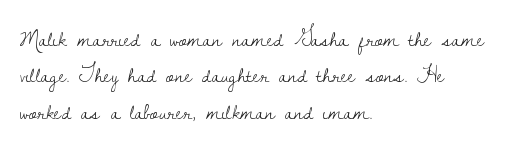
Compared with typical paragraphs, the rows here are spaced about the same. The letterforms sit at book weight or below. The lines are quadded left. Check the space under the baseline: it is left empty. Tracking value appears to be zero — textbook default spacing.
